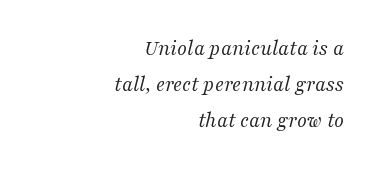
Q: Is the text bold? A: No.
Q: Is the text italic (slanted)? A: Yes, it leans right by about 16 degrees.
Q: Is the text underlined? A: No.
Q: How is the paragraph aligned? A: Right-aligned.
Q: Is the spacing between letters normal or unusually wide? A: Normal.
Q: Is the spacing between lines tight, normal or loose? A: Normal.
